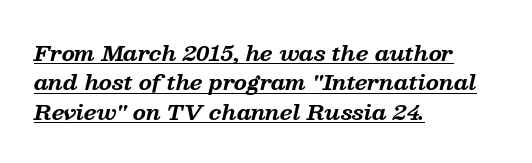
The gaps between neighbouring characters are ordinary and unremarkable. Horizontally, the lines are justified to the leading edge only. Heft: maximum for text — a bold. How would I describe the line gaps? Plain and ordinary.
